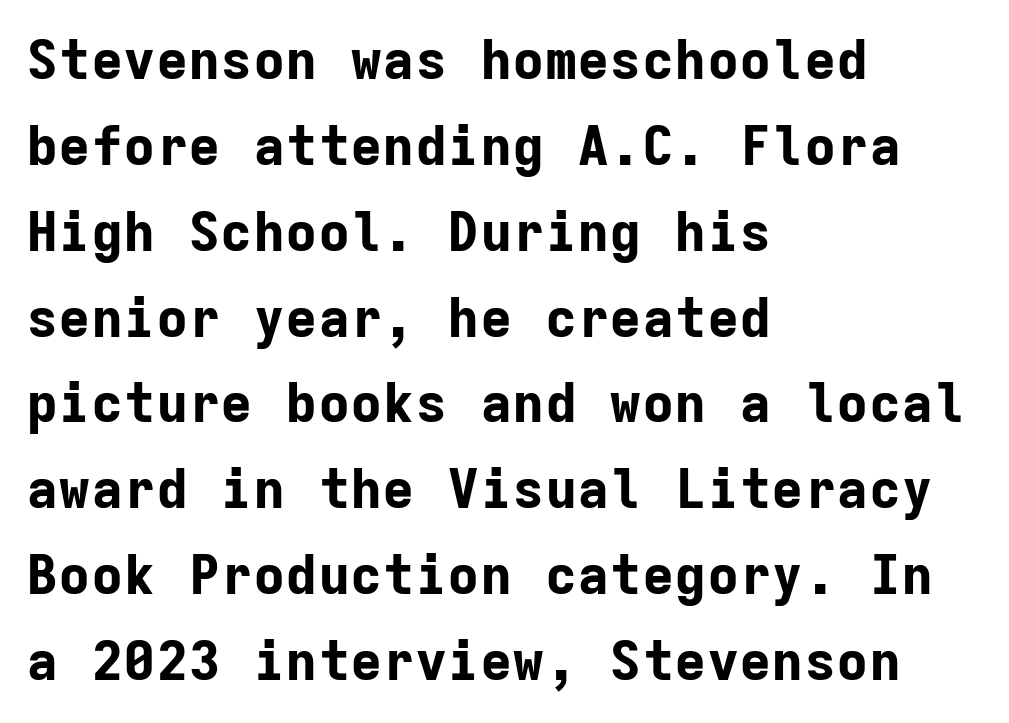
The image shows 54 px bold sans-serif type, upright, monospaced; set left-aligned, normal line spacing (1.59x), normal letter spacing, not underlined; low stroke contrast and a medium x-height.
